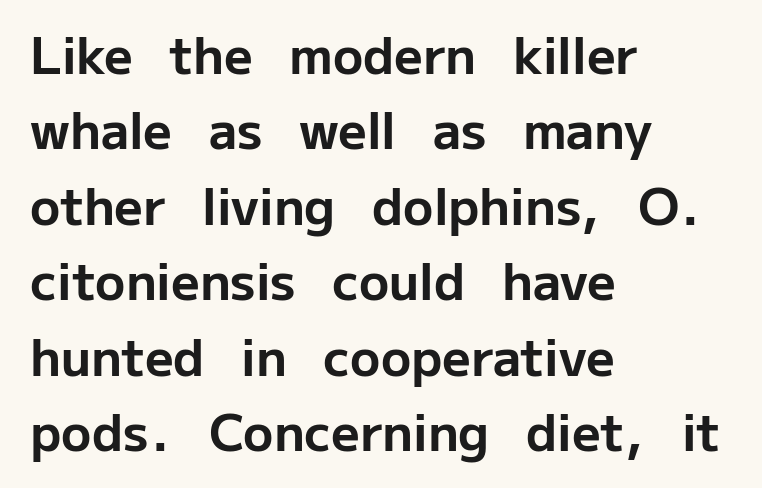
The image shows 50 px bold sans-serif type, upright; set left-aligned, normal line spacing (1.51x), normal letter spacing, not underlined; low stroke contrast and a medium x-height.
